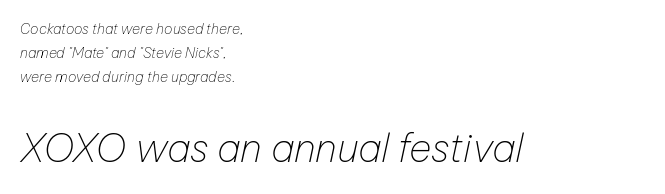
The image shows 39 px thin type, italic (leaning right); set left-aligned, line spacing 1.71x, normal letter spacing, not underlined; the second (bottom) block is 2.79x larger; low stroke contrast and a medium x-height.
